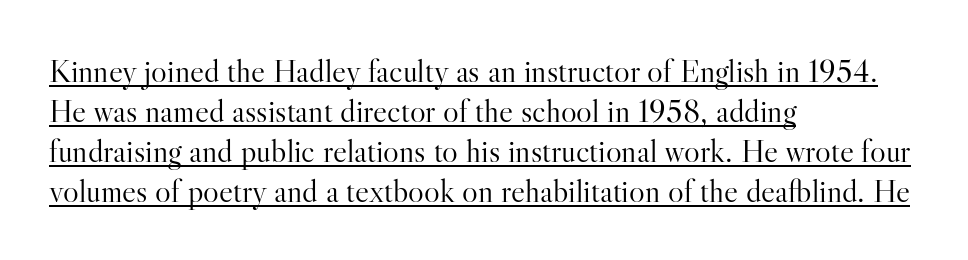
The image shows 33 px light serif type, upright; set left-aligned, line spacing 1.21x, normal letter spacing, underlined; high stroke contrast and a small x-height.
